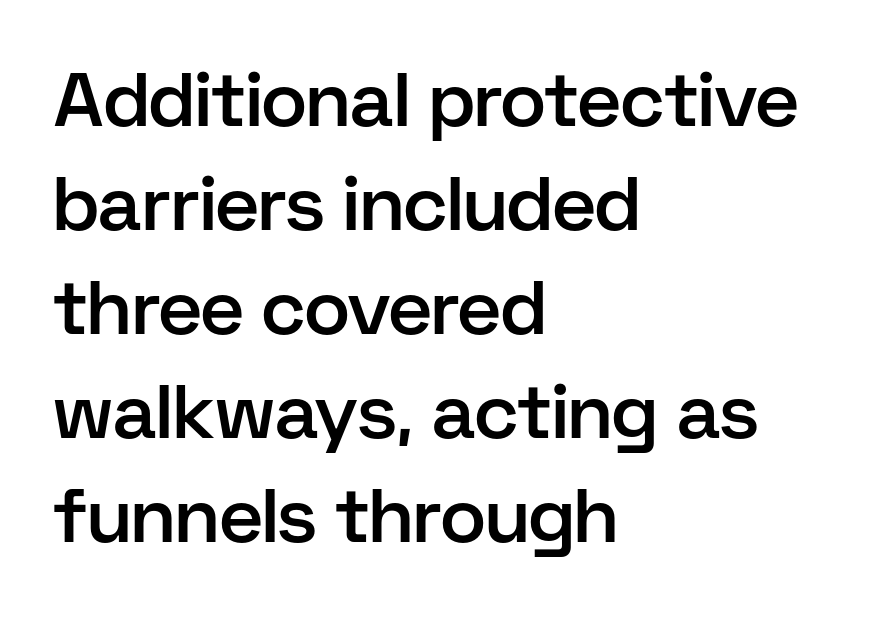
{"serif": "no", "italic": "no", "bold": "semi", "weight": "semibold", "width": "normal", "stroke_contrast": "low", "x_height": "medium", "monospaced": "no", "underline": "no", "align": "left", "line_spacing": "normal", "line_spacing_ratio": 1.37, "letter_spacing": "normal", "letter_spacing_em": 0.0, "glyph_px": 76}
